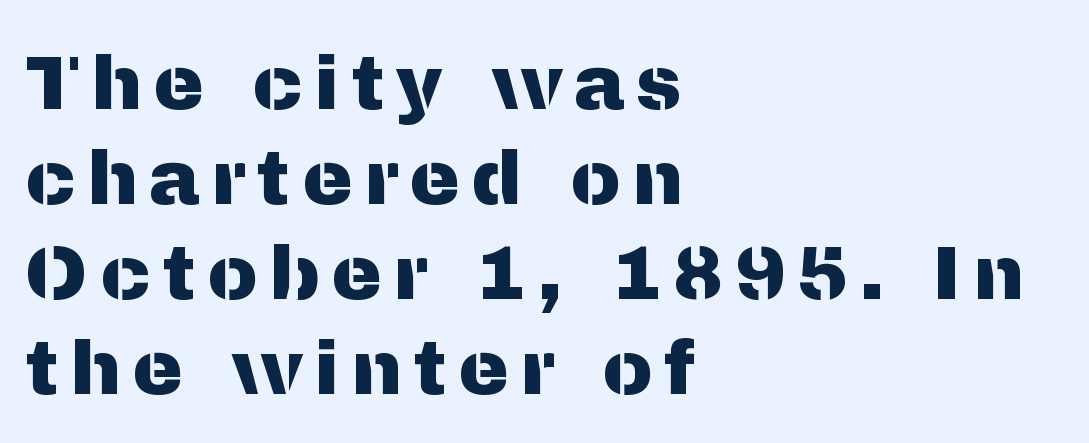
The image shows 76 px sans-serif type, upright; set left-aligned, normal line spacing (1.25x), not underlined; medium stroke contrast and a medium x-height.
